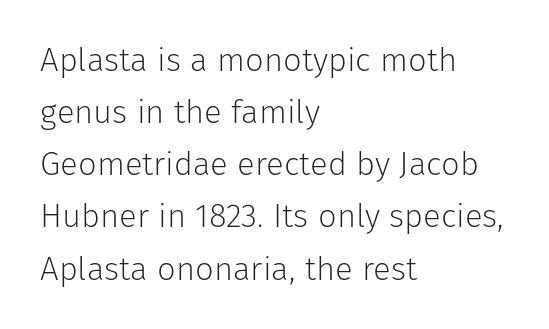
Q: Is the text bold? A: No.
Q: Is the text italic (slanted)? A: No, it is upright.
Q: Is the typeface a serif or a sans-serif typeface? A: Sans-serif.
Q: Is the text underlined? A: No.
Q: How is the paragraph aligned? A: Left-aligned.
Q: Is the spacing between letters normal or unusually wide? A: Normal.
Q: Is the spacing between lines tight, normal or loose? A: Normal.
Q: Width (condensed, normal, or wide)? A: Normal.
Q: Stroke contrast? A: Low.
Q: x-height? A: Medium.
Q: Monospaced? A: No.
